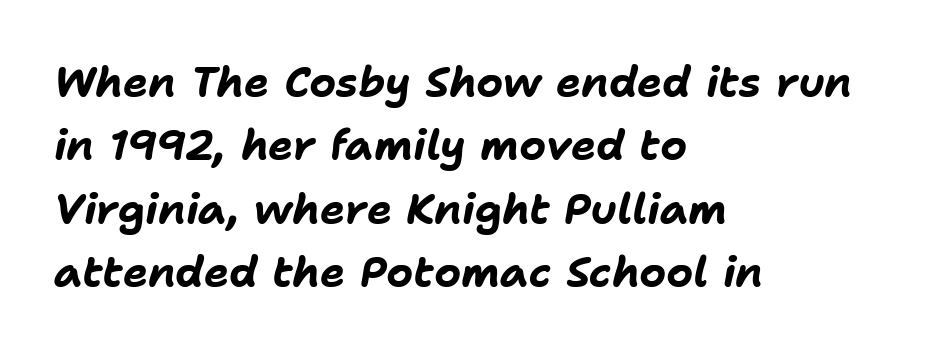
{"italic": "yes", "lean": "right", "slant_degrees": 11, "bold": "yes", "weight": "bold", "width": "normal", "stroke_contrast": "low", "x_height": "medium", "monospaced": "no", "underline": "no", "align": "left", "line_spacing": "normal", "line_spacing_ratio": 1.51, "letter_spacing": "normal", "letter_spacing_em": 0.0, "glyph_px": 42}
